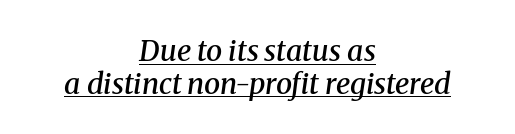
{"serif": "yes", "italic": "yes", "lean": "right", "slant_degrees": 8, "bold": "semi", "weight": "semibold", "width": "normal", "stroke_contrast": "medium", "x_height": "medium", "monospaced": "no", "underline": "yes", "align": "center", "line_spacing": "tight", "line_spacing_ratio": 1.13, "letter_spacing": "normal", "letter_spacing_em": 0.0, "glyph_px": 29}
